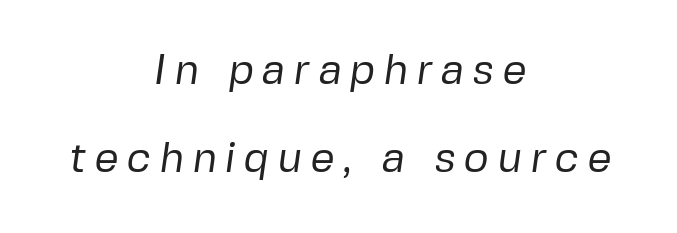
Each letter keeps its own natural width here, so spacing adapts to shape. Horizontal alignment here is central, giving a formal, balanced look. Beneath every word, the page is bare. The block of text is sparse from top to bottom, with ample space between rows. Look at the bottom of the vertical strokes: they stop flat, with no serifs. Weight: not bold — regular or lighter.
